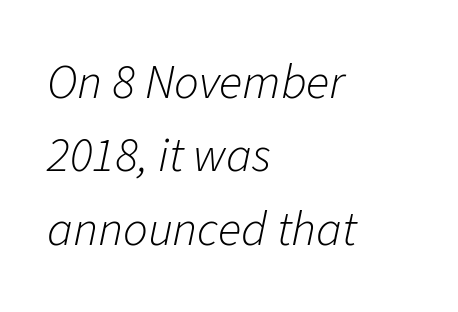
A classic flush-left, rag-right setting is used for this passage. Whoever set this chose a conventional vertical rhythm. The letters advance in unequal steps, a hallmark of proportional type. The foot of each line stays bare and open. Posture: slanted.
